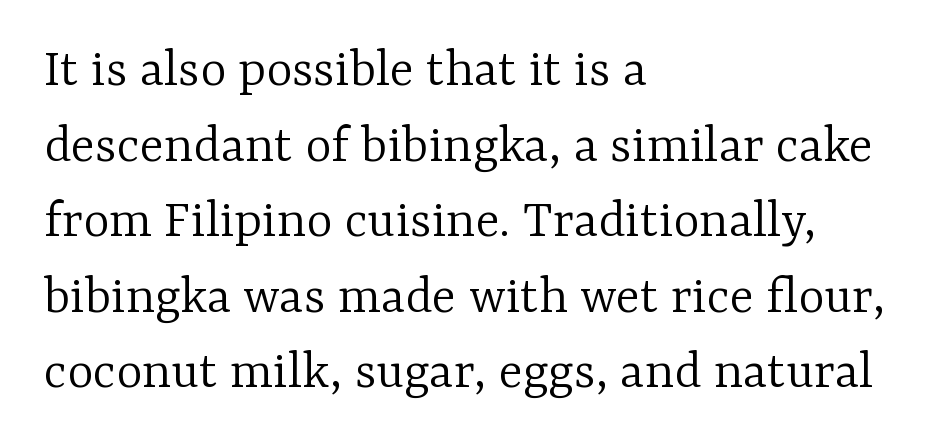
The image shows 56 px light serif type, upright; set left-aligned, normal line spacing (1.35x), normal letter spacing, not underlined; low stroke contrast and a medium x-height.
